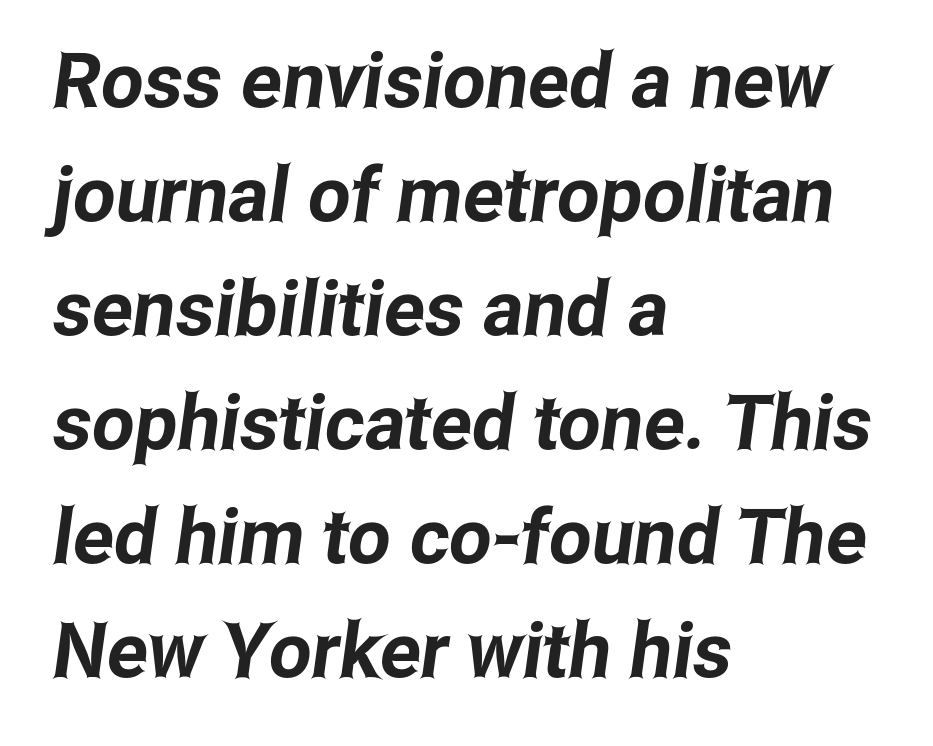
Q: Is the typeface a serif or a sans-serif typeface? A: Sans-serif.
Q: Is the text underlined? A: No.
Q: How is the paragraph aligned? A: Left-aligned.
Q: Is the spacing between letters normal or unusually wide? A: Normal.
Q: Is the spacing between lines tight, normal or loose? A: Normal.
Q: Width (condensed, normal, or wide)? A: Condensed.
Q: Stroke contrast? A: Low.
Q: x-height? A: Medium.
Q: Monospaced? A: No.
